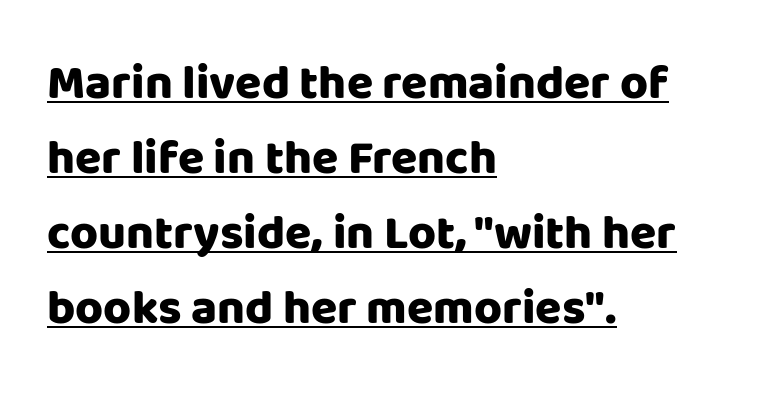
Q: Is the text bold? A: Yes.
Q: Is the text italic (slanted)? A: No, it is upright.
Q: Is the typeface a serif or a sans-serif typeface? A: Sans-serif.
Q: Is the text underlined? A: Yes.
Q: How is the paragraph aligned? A: Left-aligned.
Q: Is the spacing between letters normal or unusually wide? A: Normal.
Q: Is the spacing between lines tight, normal or loose? A: Normal.
Q: Width (condensed, normal, or wide)? A: Normal.
Q: Stroke contrast? A: Low.
Q: x-height? A: Large.
Q: Monospaced? A: No.
